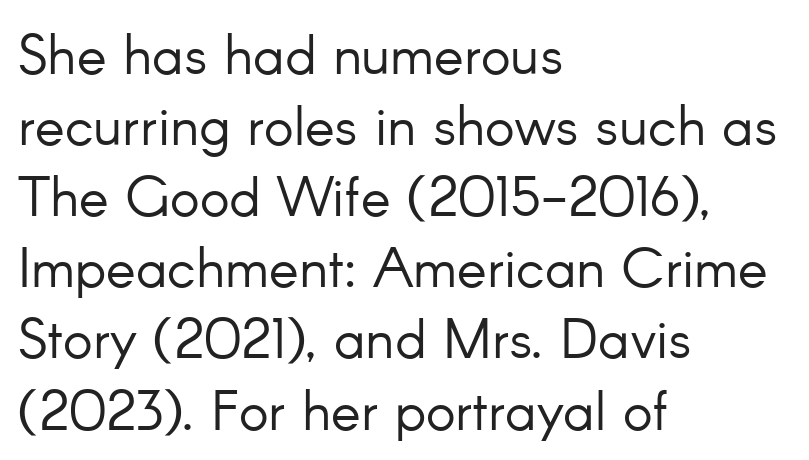
{"serif": "no", "italic": "no", "bold": "no", "weight": "light", "width": "normal", "stroke_contrast": "low", "x_height": "small", "monospaced": "no", "underline": "no", "align": "left", "line_spacing": "normal", "line_spacing_ratio": 1.27, "letter_spacing": "normal", "letter_spacing_em": 0.0, "glyph_px": 56}
